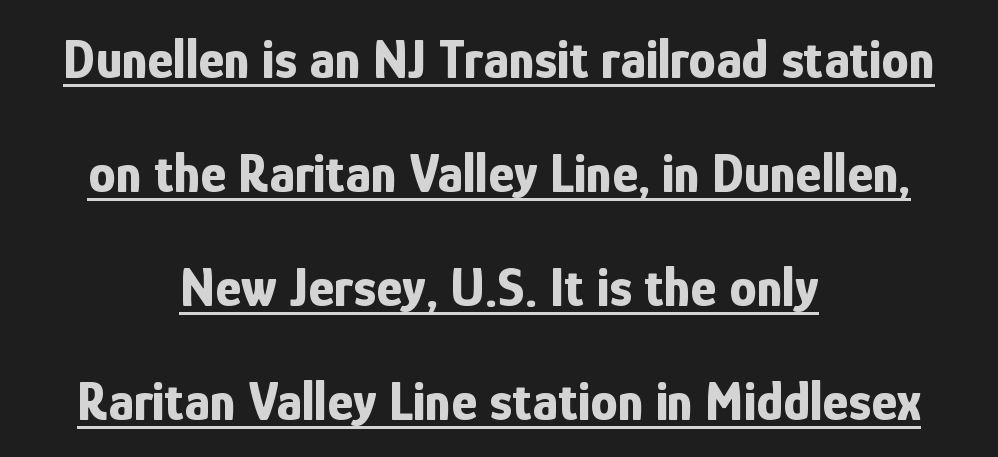
The characters look thick and weighty, a clear bold. Standard letterfit; no display-style spreading of the glyphs. The passage shown stacks its lines with a broad gap. The rag falls on both sides of this text block equally. The passage shown is underscored from start to finish.
